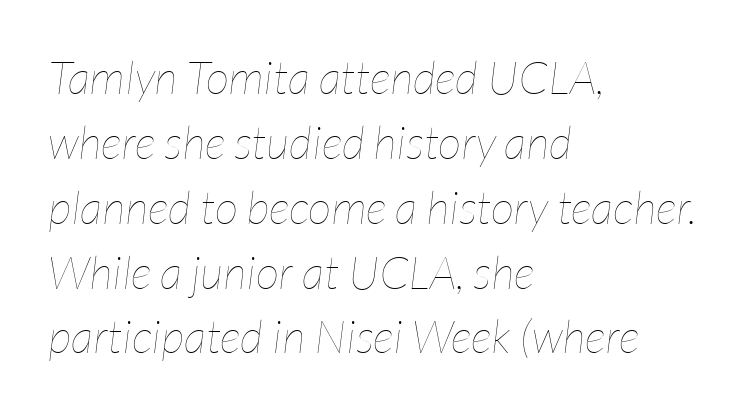
Character widths vary here, with narrow letters taking less room than wide ones. One glance says typical: line gaps are just what's usual. Check the space under the baseline: it is left empty. Does extra space separate the letters? No, they use regular spacing.
